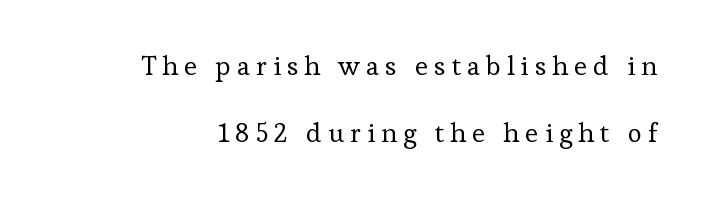
Quick note: not italic, upright. Horizontal bands of white between lines are thick stripes. Stem width sits at or under what a default text font uses. The horizontal fit of the characters is loose and conspicuously gappy.
